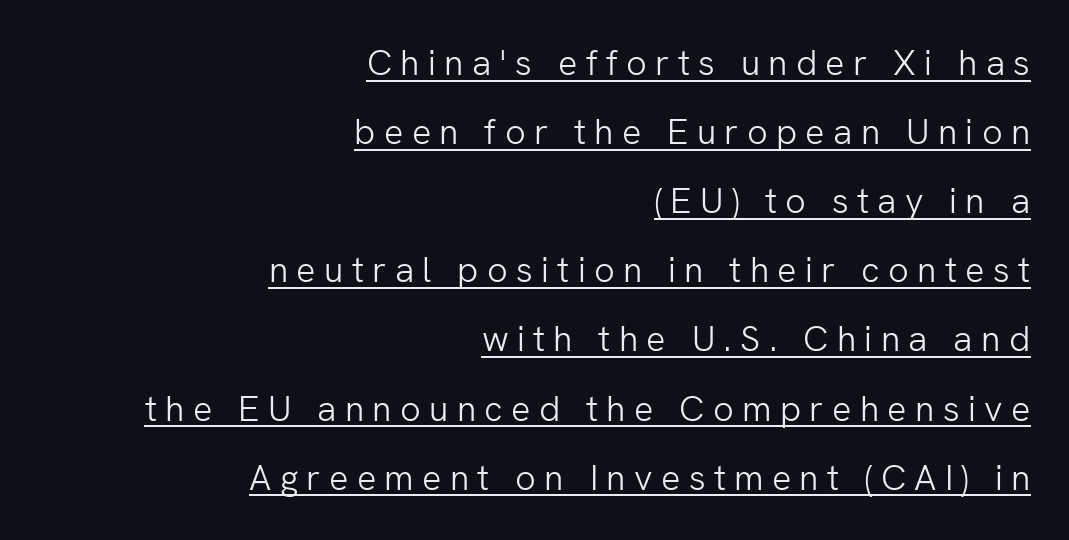
Q: Is the text bold? A: No.
Q: Is the text italic (slanted)? A: No, it is upright.
Q: Is the typeface a serif or a sans-serif typeface? A: Sans-serif.
Q: Is the text underlined? A: Yes.
Q: How is the paragraph aligned? A: Right-aligned.
Q: Is the spacing between letters normal or unusually wide? A: Unusually wide.
Q: Is the spacing between lines tight, normal or loose? A: Loose.
Q: Width (condensed, normal, or wide)? A: Normal.
Q: Stroke contrast? A: Low.
Q: x-height? A: Medium.
Q: Monospaced? A: No.
